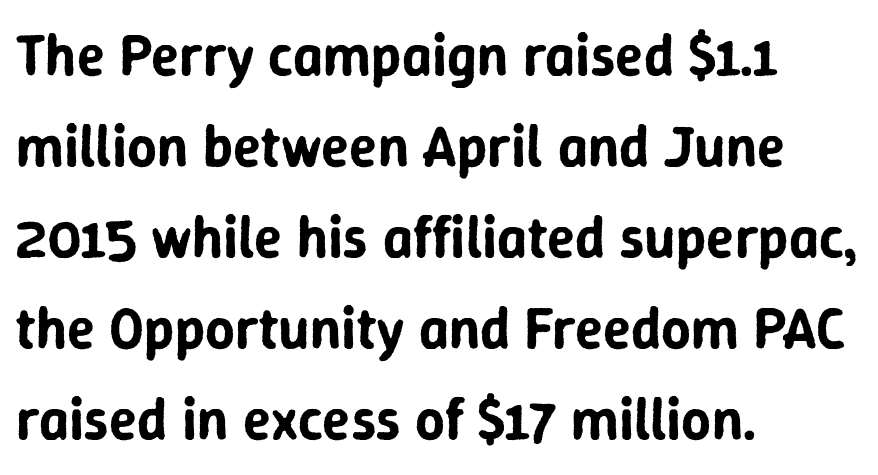
Every row of glyphs begins at an identical x-position on the left. Nope, not italic — everything's standing straight. A typesetter would call this proportional, since set widths differ per character. A sans-serif font was chosen for this passage. Bare-footed words on every line.
